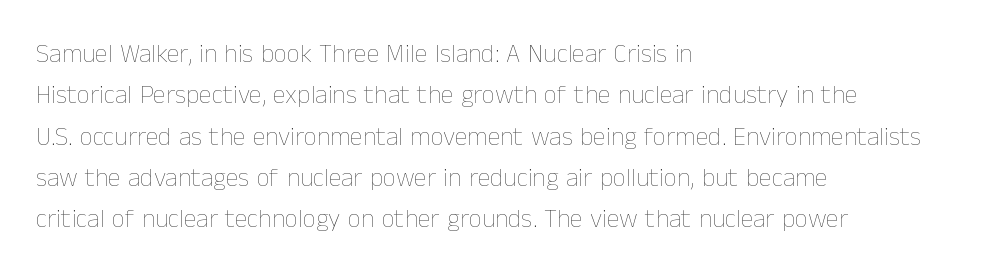
The image shows 26 px text type, upright; set left-aligned, normal line spacing (1.59x), normal letter spacing, not underlined.
